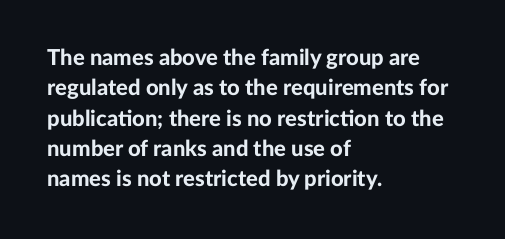
The paragraph shown leans on its left margin. The glyphs have the mass of a bold cut. How are the letters spaced? Ordinarily, with no added tracking. This sample uses an upright cut, with every glyph sitting square on the baseline.
